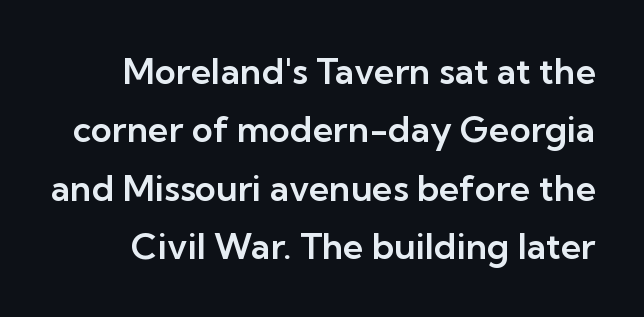
The image shows 36 px sans-serif type, upright; set normal line spacing (1.62x), normal letter spacing, not underlined; low stroke contrast and a medium x-height.
